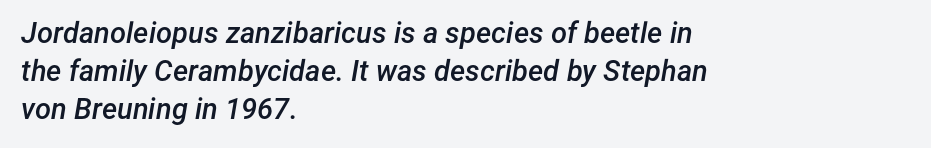
The image shows 29 px semibold type, italic (leaning right); set left-aligned, normal line spacing (1.31x), normal letter spacing, not underlined; low stroke contrast and a medium x-height.
